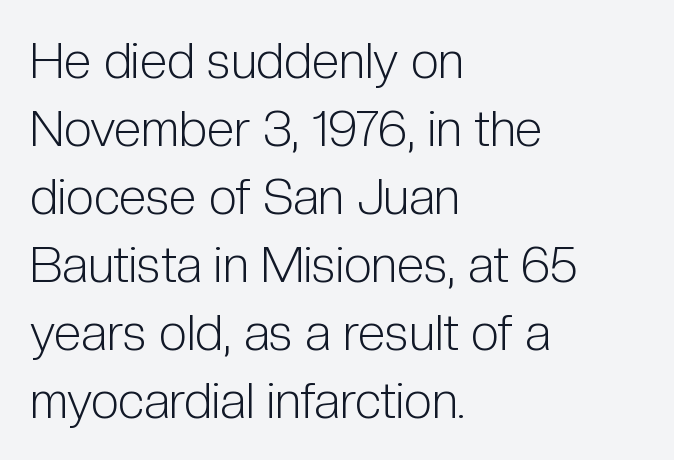
The image shows 50 px light, condensed sans-serif type, upright; set left-aligned, normal line spacing (1.36x), normal letter spacing, not underlined; low stroke contrast and a medium x-height.
